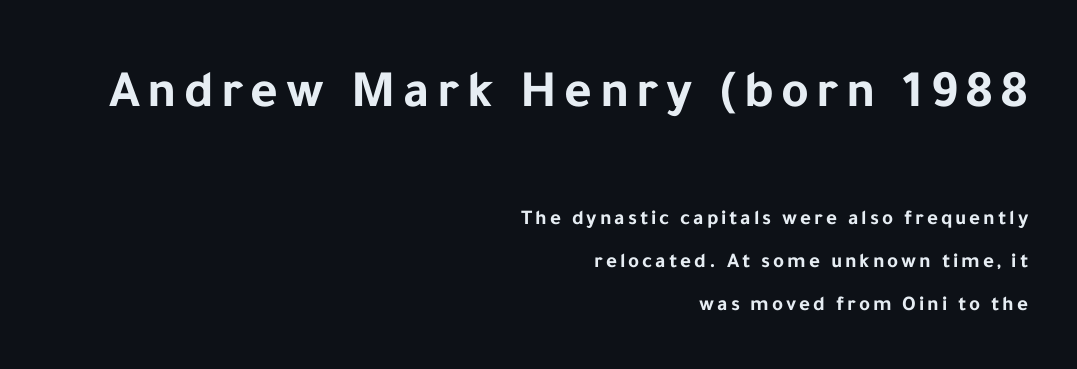
Descenders are the only things crossing below the line. Notice how the stems are strictly vertical — no italics here. Notice how the passage keeps a crisp vertical edge on the right only. You could not count columns in this text — the font is proportionally spaced. The characters look thick and weighty, a clear bold.
